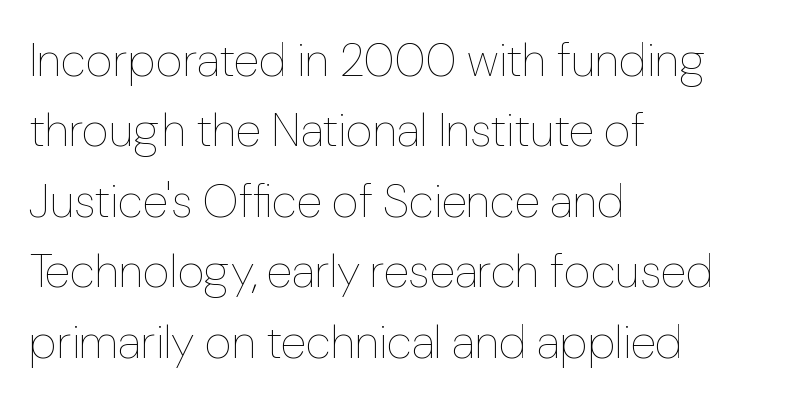
{"italic": "no", "bold": "no", "weight": "thin", "width": "normal", "stroke_contrast": "low", "x_height": "medium", "monospaced": "no", "underline": "no", "align": "left", "line_spacing": "normal", "line_spacing_ratio": 1.5, "letter_spacing": "normal", "letter_spacing_em": 0.0, "glyph_px": 47}
